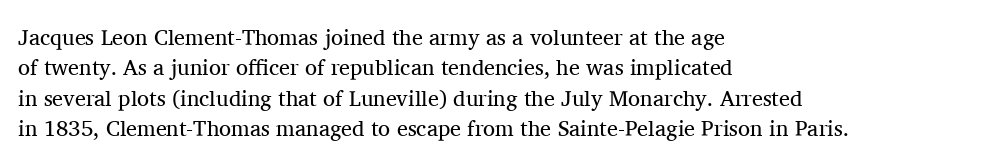
The image shows 22 px text type, upright; set left-aligned, normal line spacing (1.38x), normal letter spacing, not underlined.
